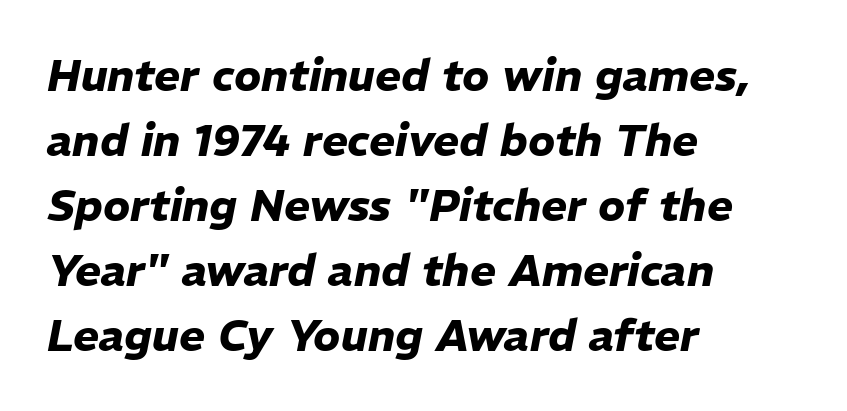
Q: Is the text bold? A: Yes.
Q: Is the text italic (slanted)? A: Yes, it leans right by about 11 degrees.
Q: Is the text underlined? A: No.
Q: How is the paragraph aligned? A: Left-aligned.
Q: Is the spacing between letters normal or unusually wide? A: Normal.
Q: Is the spacing between lines tight, normal or loose? A: Normal.
Q: Width (condensed, normal, or wide)? A: Normal.
Q: Stroke contrast? A: Low.
Q: x-height? A: Medium.
Q: Monospaced? A: No.
